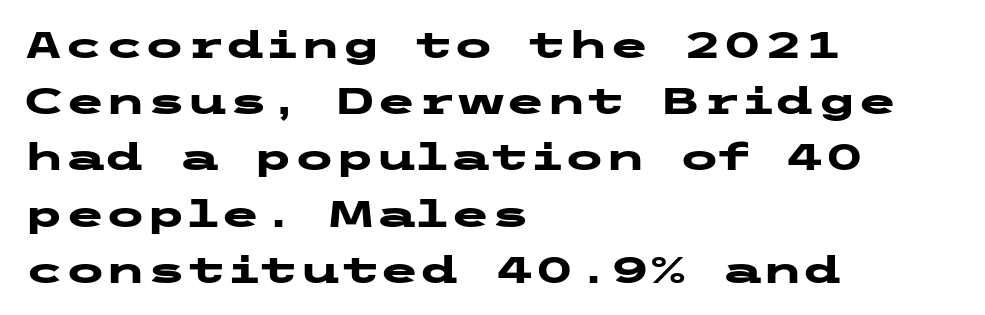
{"serif": "no", "italic": "no", "bold": "yes", "weight": "heavy", "width": "wide", "stroke_contrast": "low", "x_height": "medium", "underline": "no", "align": "left", "line_spacing": "normal", "line_spacing_ratio": 1.52, "letter_spacing": "normal", "letter_spacing_em": 0.0, "glyph_px": 37}
